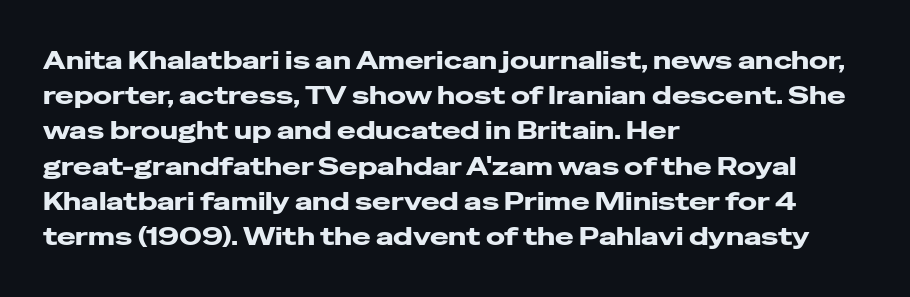
The image shows 25 px bold type, upright; set left-aligned, normal line spacing (1.41x), normal letter spacing, not underlined.
